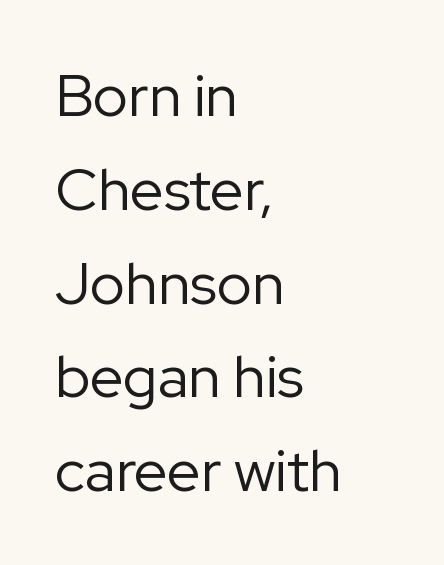
The designer went with a sans here, leaving each stem footless. Stem width sits at or under what a default text font uses. A normal amount of white space separates one row of letters from the next. Notice how the passage keeps a crisp vertical edge on the left only.
